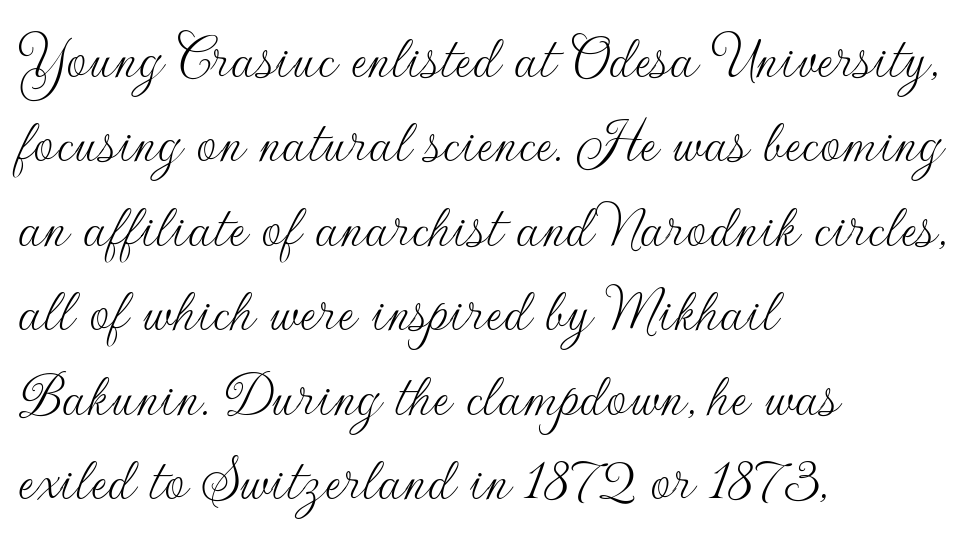
The gap between lines stays unmarked. The line texture is even and compact thanks to regular tracking. Rows of type keep a routine distance in the vertical direction. Leftover space on each line is placed entirely after the last word. The strokes are not fattened; the text isn't bold. This is sans-serif lettering, the kind often seen on screens and signage.
